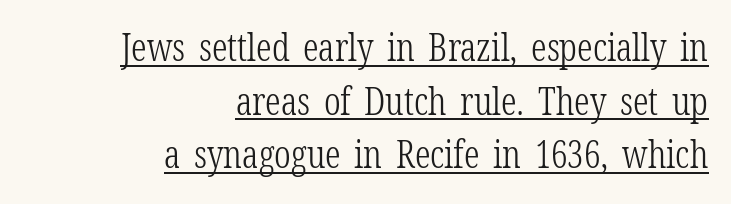
{"serif": "yes", "italic": "no", "bold": "no", "weight": "light", "width": "condensed", "stroke_contrast": "low", "x_height": "medium", "monospaced": "no", "underline": "yes", "align": "right", "line_spacing": "normal", "line_spacing_ratio": 1.41, "letter_spacing": "normal", "letter_spacing_em": 0.0, "glyph_px": 38}
